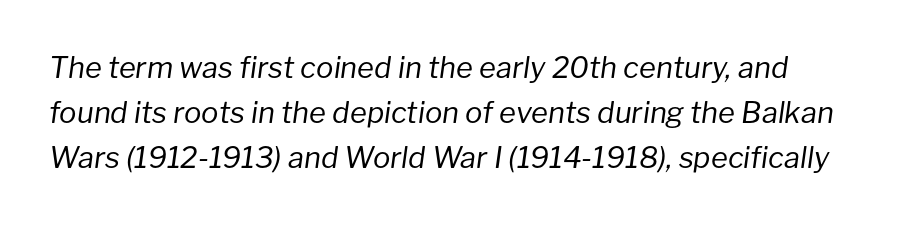
{"italic": "yes", "lean": "right", "slant_degrees": 8, "bold": "no", "weight": "regular", "width": "normal", "stroke_contrast": "low", "x_height": "medium", "monospaced": "no", "underline": "no", "line_spacing": "normal", "line_spacing_ratio": 1.56, "letter_spacing": "normal", "letter_spacing_em": 0.0, "glyph_px": 29}
